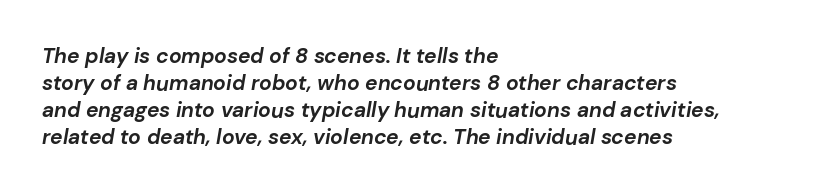
{"italic": "yes", "lean": "right", "slant_degrees": 10, "bold": "yes", "underline": "no", "align": "left", "line_spacing": "normal", "line_spacing_ratio": 1.28, "letter_spacing": "normal", "letter_spacing_em": 0.0, "glyph_px": 21}
